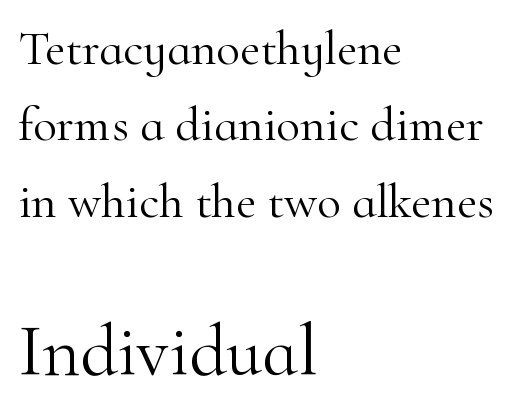
Q: Is the text bold? A: No.
Q: Is the text italic (slanted)? A: No, it is upright.
Q: Is the typeface a serif or a sans-serif typeface? A: Serif.
Q: Is the text underlined? A: No.
Q: How is the paragraph aligned? A: Left-aligned.
Q: Is the spacing between letters normal or unusually wide? A: Normal.
Q: Is the spacing between lines tight, normal or loose? A: Normal.
Q: Which block of text is set in a larger size, the first (top) or the second (bottom)? A: The second (bottom) one.
Q: Width (condensed, normal, or wide)? A: Normal.
Q: Stroke contrast? A: High.
Q: x-height? A: Small.
Q: Monospaced? A: No.
